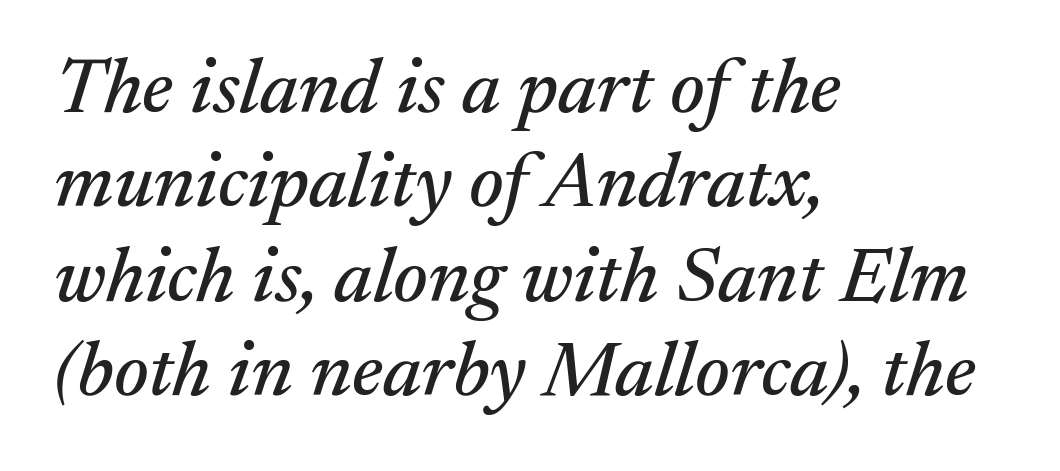
The image shows 78 px serif type, italic (leaning right); set left-aligned, line spacing 1.21x, normal letter spacing, not underlined; medium stroke contrast and a medium x-height.
